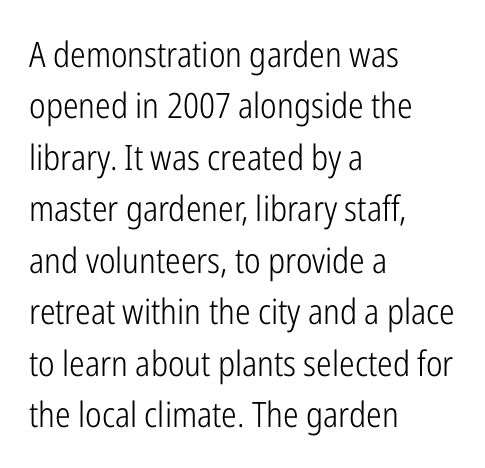
In terms of letterform style, serifs are entirely absent. A typesetter would mark this as roman, not italic. The rendering uses natural spacing where letterforms have individual widths. The area under the type is left untouched. Stems here are at most as thick as an everyday book face. Left-aligned paragraph, ragged on the right.
